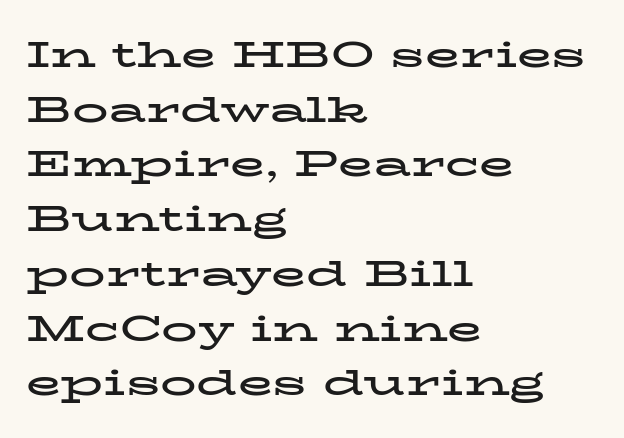
The rendering uses a moderate line-height, typical for paragraphs. Do the characters align in a grid? No, the font is proportional. A dark, heavy texture on the line: the type is bold. Vertical strokes here are truly vertical. The letters carry serifs — small finishing strokes at the ends of their stems. The passage shown has conventional tracking throughout.
